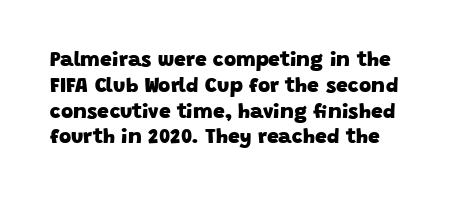
A bare baseline throughout the passage. The font is running at its bold setting. What stands out about the letter spacing? Nothing — it is the standard amount.
